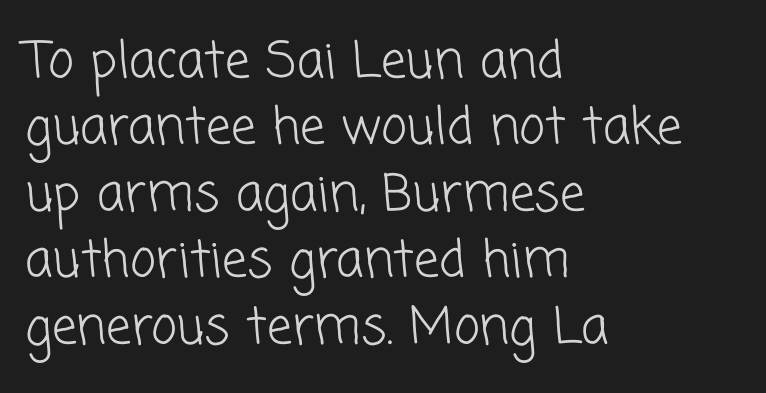
Q: Is the text bold? A: No.
Q: Is the typeface a serif or a sans-serif typeface? A: Sans-serif.
Q: Is the text underlined? A: No.
Q: How is the paragraph aligned? A: Left-aligned.
Q: Is the spacing between letters normal or unusually wide? A: Normal.
Q: Is the spacing between lines tight, normal or loose? A: Normal.
Q: Width (condensed, normal, or wide)? A: Normal.
Q: Stroke contrast? A: Low.
Q: x-height? A: Medium.
Q: Monospaced? A: No.
